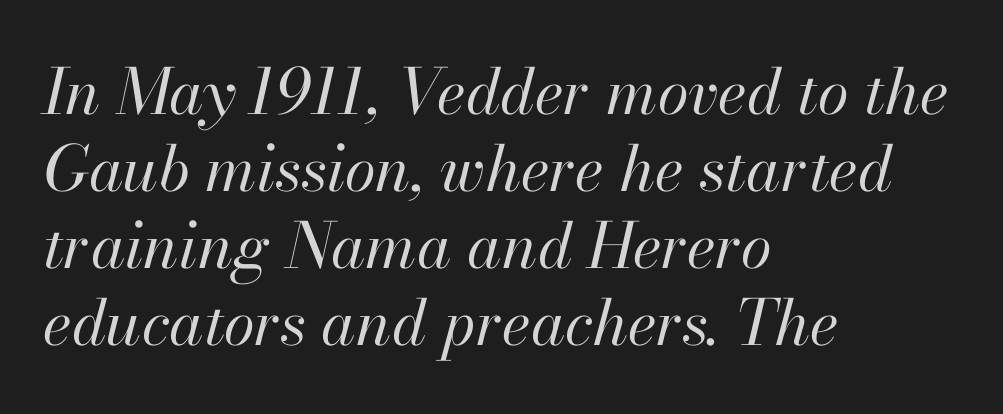
The image shows 63 px regular-weight type, italic (leaning right); set left-aligned, line spacing 1.22x, normal letter spacing, not underlined; high stroke contrast and a small x-height.
